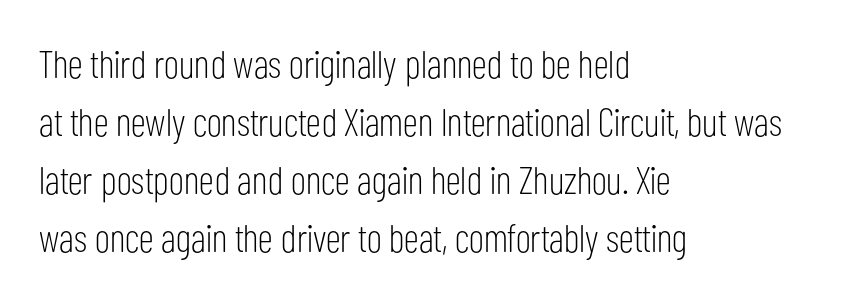
{"serif": "no", "italic": "no", "bold": "no", "weight": "light", "width": "condensed", "stroke_contrast": "low", "x_height": "medium", "monospaced": "no", "underline": "no", "align": "left", "line_spacing": "normal", "line_spacing_ratio": 1.49, "letter_spacing": "normal", "letter_spacing_em": 0.0, "glyph_px": 39}
